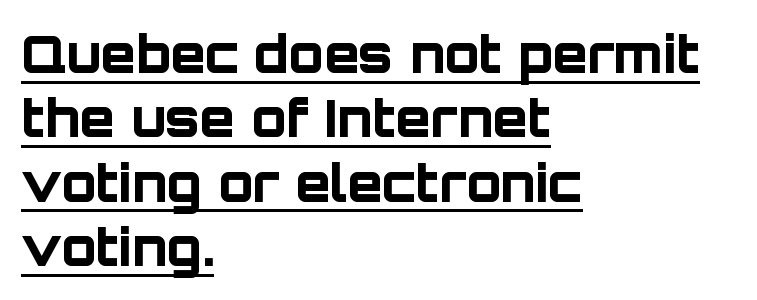
{"serif": "no", "italic": "no", "bold": "yes", "weight": "bold", "width": "normal", "stroke_contrast": "low", "x_height": "large", "monospaced": "no", "underline": "yes", "align": "left", "line_spacing": "normal", "line_spacing_ratio": 1.26, "letter_spacing": "normal", "letter_spacing_em": 0.0, "glyph_px": 51}
